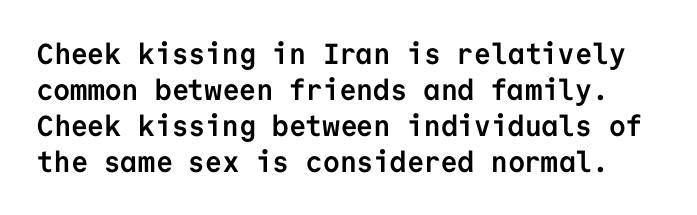
{"serif": "no", "italic": "no", "bold": "yes", "weight": "semibold", "width": "normal", "stroke_contrast": "low", "x_height": "medium", "monospaced": "yes", "underline": "no", "line_spacing_ratio": 1.24, "letter_spacing": "normal", "letter_spacing_em": 0.0, "glyph_px": 29}
